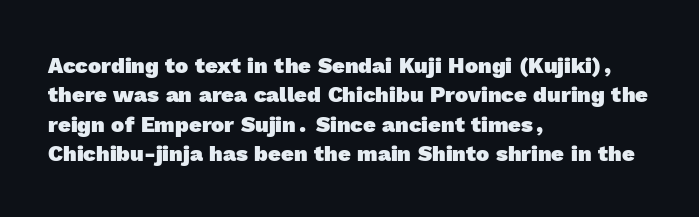
{"bold": "yes", "underline": "no", "align": "left", "line_spacing": "normal", "line_spacing_ratio": 1.33, "letter_spacing": "normal", "letter_spacing_em": 0.0, "glyph_px": 22}
